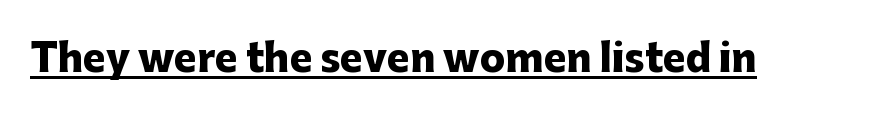
{"serif": "no", "italic": "no", "bold": "yes", "weight": "heavy", "width": "normal", "stroke_contrast": "low", "x_height": "medium", "monospaced": "no", "underline": "yes", "letter_spacing": "normal", "letter_spacing_em": 0.0, "glyph_px": 38}
